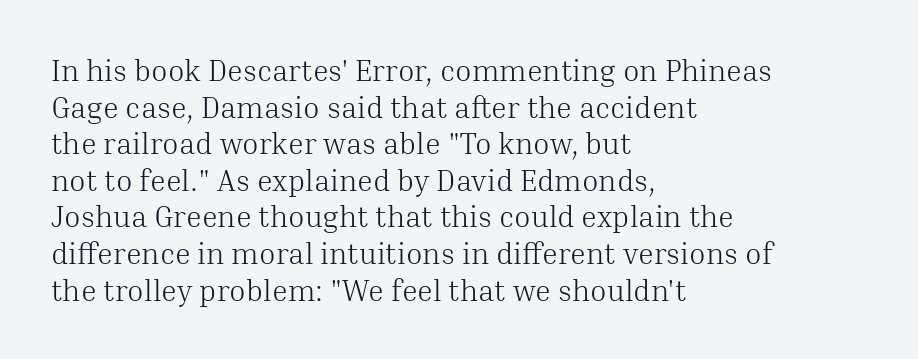
The image shows 30 px light serif type, upright; set left-aligned, line spacing 1.22x, normal letter spacing, not underlined; medium stroke contrast and a medium x-height.
